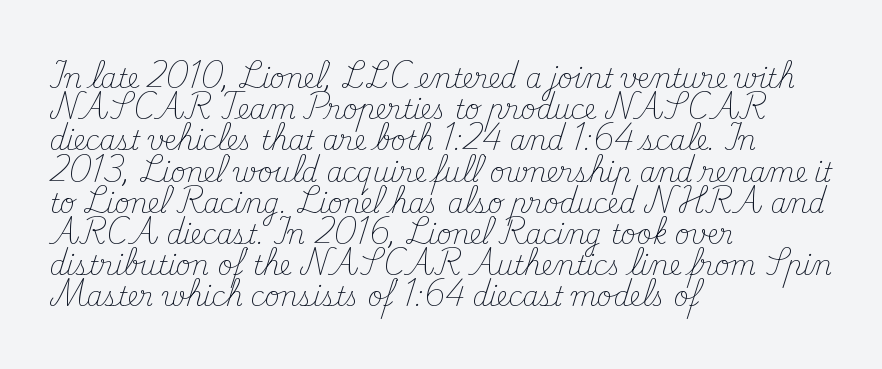
Q: Is the text bold? A: No.
Q: Is the text italic (slanted)? A: Yes.
Q: Is the text underlined? A: No.
Q: How is the paragraph aligned? A: Left-aligned.
Q: Is the spacing between letters normal or unusually wide? A: Normal.
